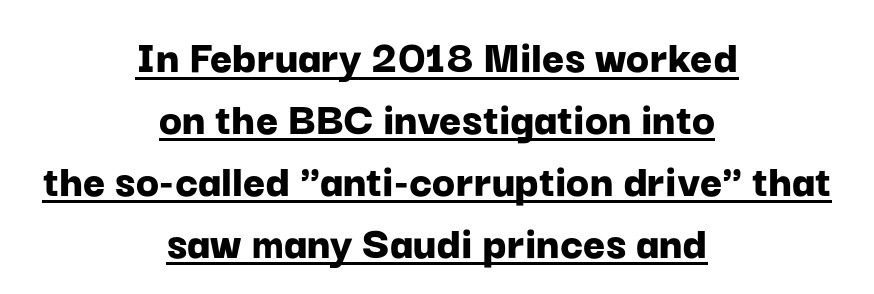
Q: Is the text bold? A: Yes.
Q: Is the text italic (slanted)? A: No, it is upright.
Q: Is the typeface a serif or a sans-serif typeface? A: Sans-serif.
Q: Is the text underlined? A: Yes.
Q: How is the paragraph aligned? A: Centered.
Q: Is the spacing between letters normal or unusually wide? A: Normal.
Q: Is the spacing between lines tight, normal or loose? A: Normal.
Q: Width (condensed, normal, or wide)? A: Normal.
Q: Stroke contrast? A: Low.
Q: x-height? A: Medium.
Q: Monospaced? A: No.
